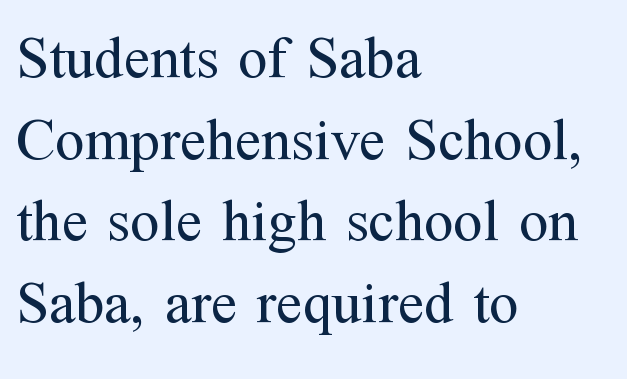
{"serif": "yes", "italic": "no", "bold": "no", "weight": "regular", "width": "normal", "stroke_contrast": "medium", "x_height": "medium", "monospaced": "no", "underline": "no", "align": "left", "line_spacing": "normal", "line_spacing_ratio": 1.36, "letter_spacing": "normal", "letter_spacing_em": 0.0, "glyph_px": 60}
